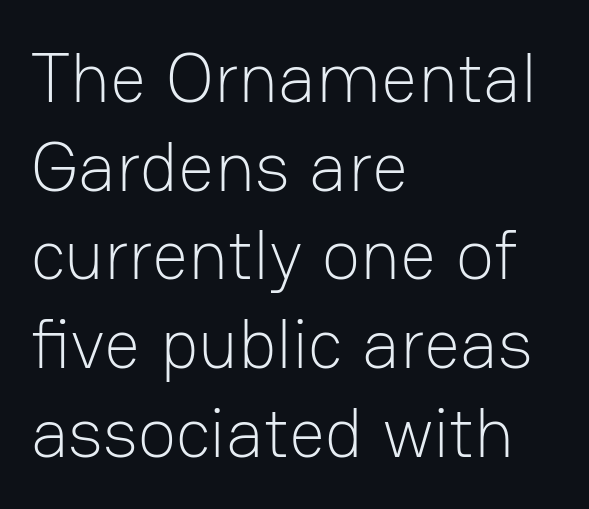
{"serif": "no", "italic": "no", "bold": "no", "weight": "light", "width": "normal", "stroke_contrast": "low", "x_height": "medium", "monospaced": "no", "underline": "no", "align": "left", "line_spacing": "normal", "line_spacing_ratio": 1.25, "letter_spacing": "normal", "letter_spacing_em": 0.0, "glyph_px": 71}
